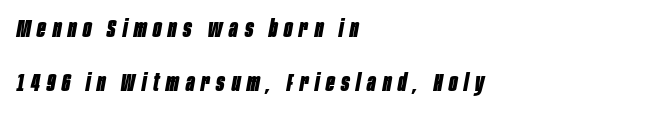
Q: Is the text bold? A: Yes.
Q: Is the text italic (slanted)? A: Yes, it leans right by about 10 degrees.
Q: Is the text underlined? A: No.
Q: How is the paragraph aligned? A: Left-aligned.
Q: Is the spacing between letters normal or unusually wide? A: Unusually wide.
Q: Is the spacing between lines tight, normal or loose? A: Loose.
